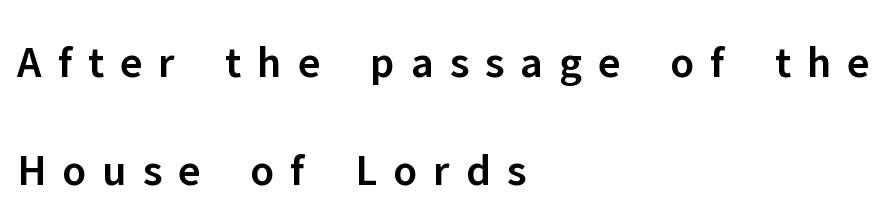
Students, observe: this is what heavily led, spacious text looks like. Letter spacing: wide. Examine the stroke ends and you'll find no serifs. Designer's note — italics off, roman on. The space directly below the letters is spotless.
